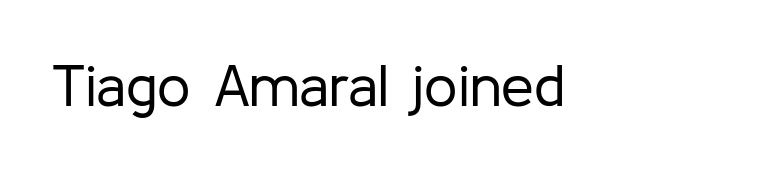
{"serif": "no", "italic": "no", "bold": "no", "weight": "regular", "width": "normal", "stroke_contrast": "low", "x_height": "medium", "monospaced": "no", "underline": "no", "letter_spacing": "normal", "letter_spacing_em": 0.0, "glyph_px": 59}
